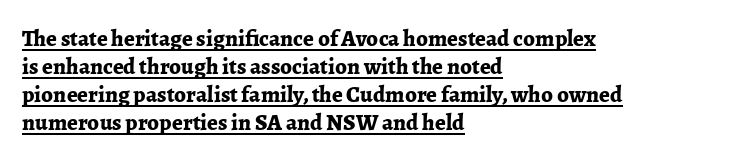
{"italic": "no", "bold": "yes", "underline": "yes", "align": "left", "line_spacing_ratio": 1.22, "letter_spacing": "normal", "letter_spacing_em": 0.0, "glyph_px": 23}
